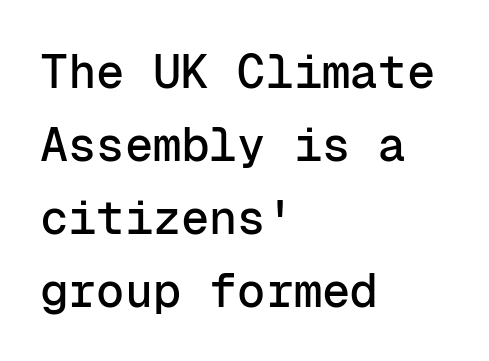
Inter-character spacing is left at the font's built-in metrics. A typesetter would mark this as roman, not italic. Alignment: flush left. Every character here occupies the same horizontal width, giving the sample a typewriter-like rhythm. These lines sit exactly where default settings would place them.
